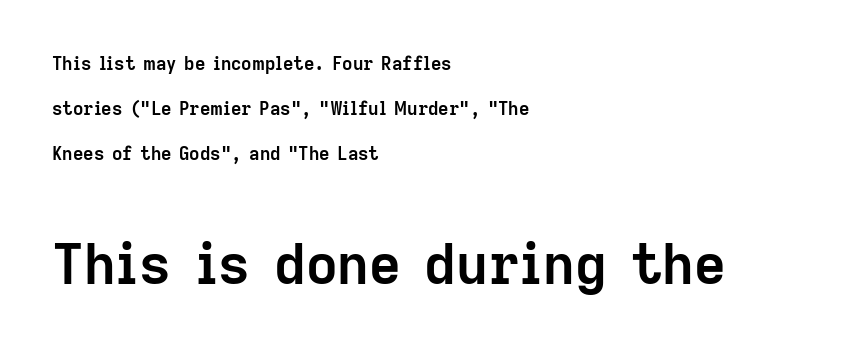
{"serif": "no", "italic": "no", "bold": "yes", "weight": "semibold", "width": "normal", "stroke_contrast": "low", "x_height": "medium", "monospaced": "no", "underline": "no", "align": "left", "line_spacing": "loose", "line_spacing_ratio": 2.49, "letter_spacing": "normal", "letter_spacing_em": 0.0, "larger_block": "second", "size_ratio": 3.06, "glyph_px": 55}
